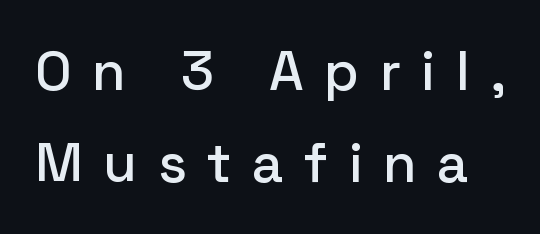
Anything drawn beneath the words? Only blank space. Looks like regular typesetting: each glyph gets only the width it needs. Vertical strokes here are truly vertical. The lines sit at an ordinary, default distance from one another. This sample uses expanded letter spacing, leaving extra air between glyphs. Nothing sits at the stroke ends, so this counts as sans-serif.
